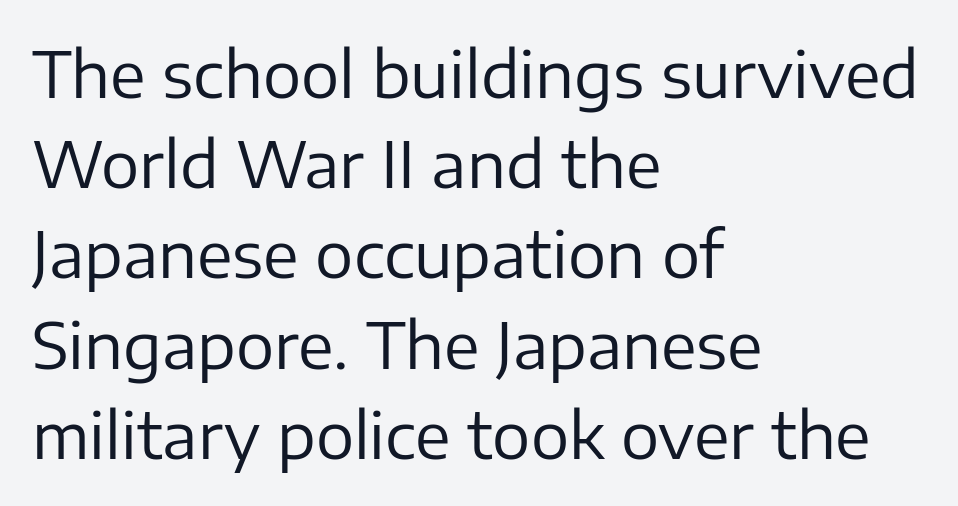
{"serif": "no", "italic": "no", "bold": "no", "weight": "regular", "width": "normal", "stroke_contrast": "low", "x_height": "medium", "monospaced": "no", "underline": "no", "align": "left", "line_spacing": "normal", "line_spacing_ratio": 1.41, "letter_spacing": "normal", "letter_spacing_em": 0.0, "glyph_px": 64}
